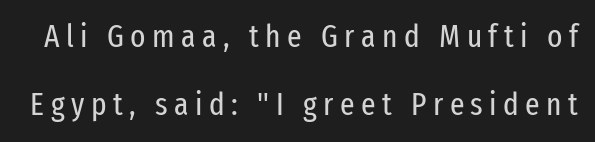
The image shows 32 px regular-weight, condensed sans-serif type, upright; set loose line spacing (2.13x), unusually wide letter spacing (+0.2 em), not underlined; low stroke contrast and a medium x-height.
